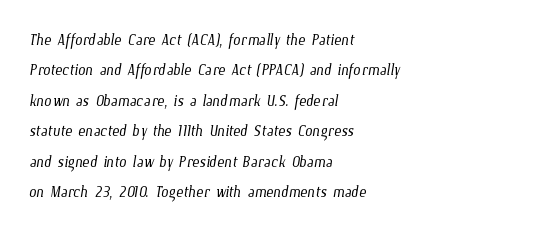
Q: Is the text bold? A: No.
Q: Is the text underlined? A: No.
Q: How is the paragraph aligned? A: Left-aligned.
Q: Is the spacing between letters normal or unusually wide? A: Normal.
Q: Is the spacing between lines tight, normal or loose? A: Normal.
